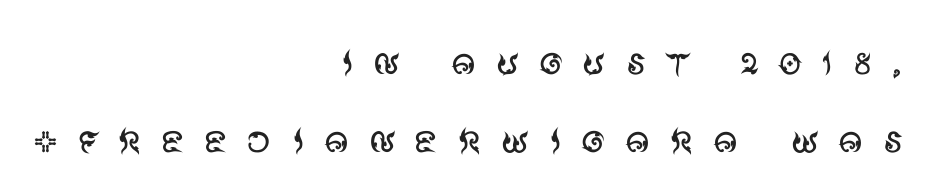
The image shows 48 px regular-weight sans-serif type, upright; set right-aligned, normal line spacing (1.62x), unusually wide letter spacing (+0.38 em), not underlined; medium stroke contrast and a large x-height.
